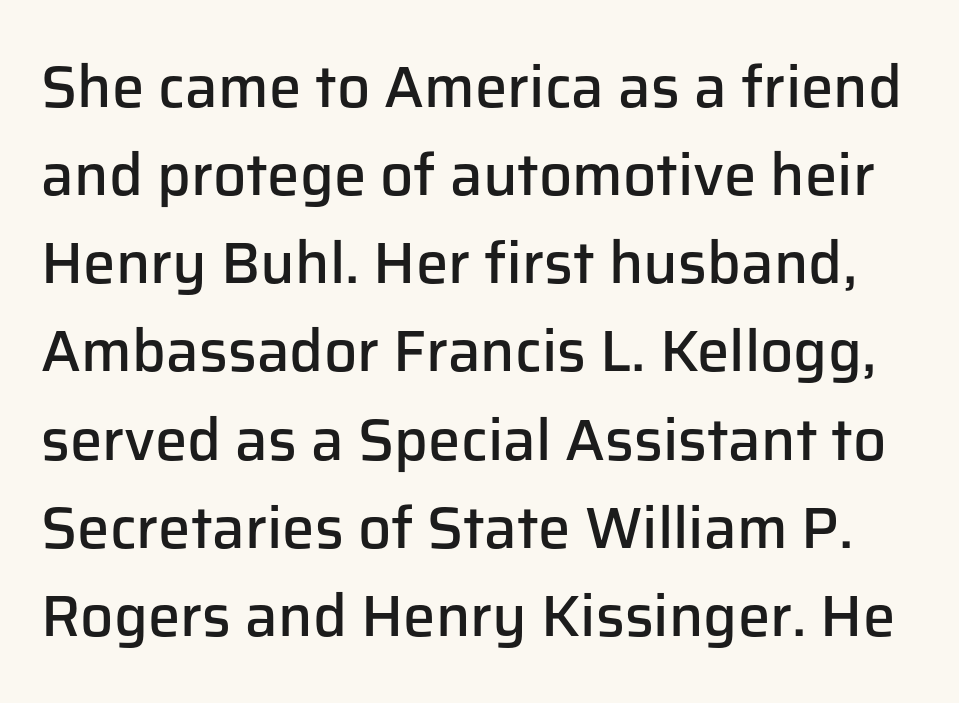
{"serif": "no", "italic": "no", "bold": "semi", "weight": "semibold", "width": "normal", "stroke_contrast": "low", "x_height": "medium", "monospaced": "no", "underline": "no", "line_spacing": "normal", "line_spacing_ratio": 1.52, "letter_spacing": "normal", "letter_spacing_em": 0.0, "glyph_px": 58}
